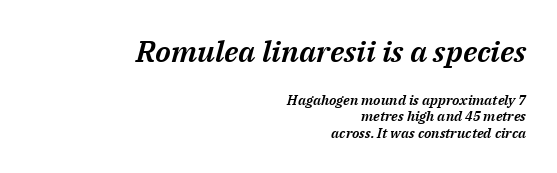
{"italic": "yes", "lean": "right", "slant_degrees": 14, "width": "normal", "stroke_contrast": "medium", "x_height": "medium", "monospaced": "no", "underline": "no", "align": "right", "line_spacing_ratio": 1.17, "letter_spacing": "normal", "letter_spacing_em": 0.0, "larger_block": "first", "size_ratio": 2.14, "glyph_px": 30}
